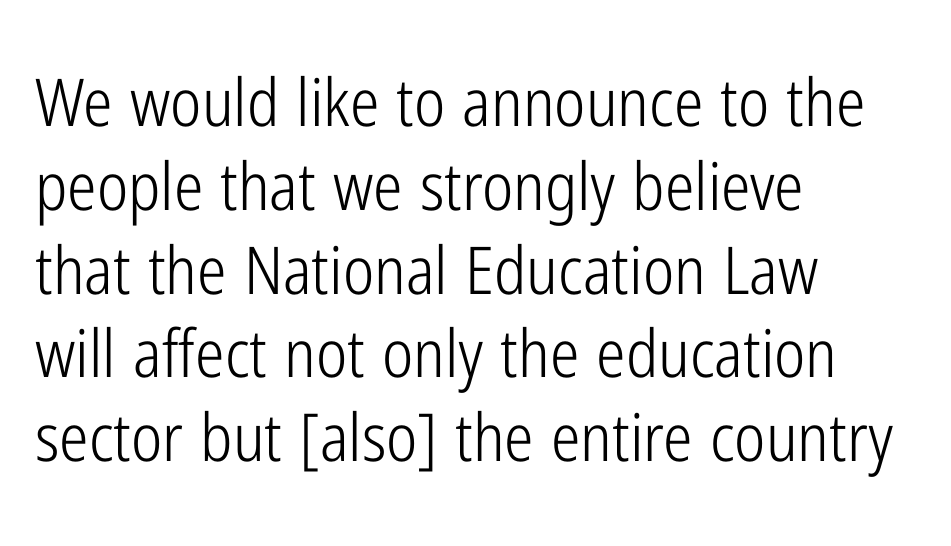
{"serif": "no", "italic": "no", "bold": "no", "weight": "light", "width": "condensed", "stroke_contrast": "low", "x_height": "medium", "monospaced": "no", "underline": "no", "align": "left", "line_spacing": "normal", "line_spacing_ratio": 1.27, "letter_spacing": "normal", "letter_spacing_em": 0.0, "glyph_px": 66}
